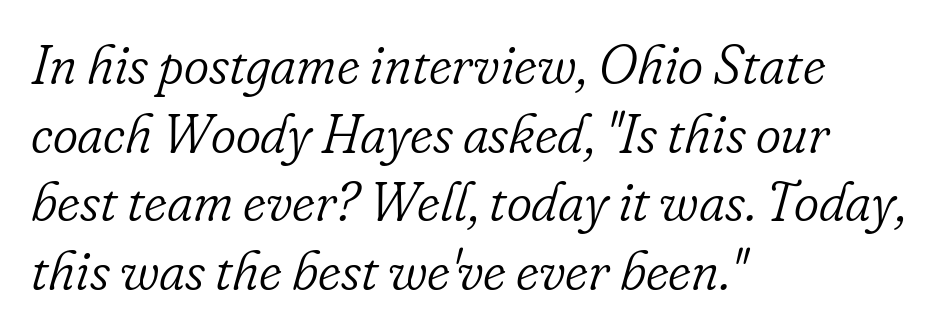
{"serif": "yes", "italic": "yes", "lean": "right", "slant_degrees": 16, "bold": "no", "weight": "light", "width": "normal", "stroke_contrast": "low", "x_height": "small", "monospaced": "no", "underline": "no", "align": "left", "line_spacing": "normal", "line_spacing_ratio": 1.27, "letter_spacing": "normal", "letter_spacing_em": 0.0, "glyph_px": 54}
